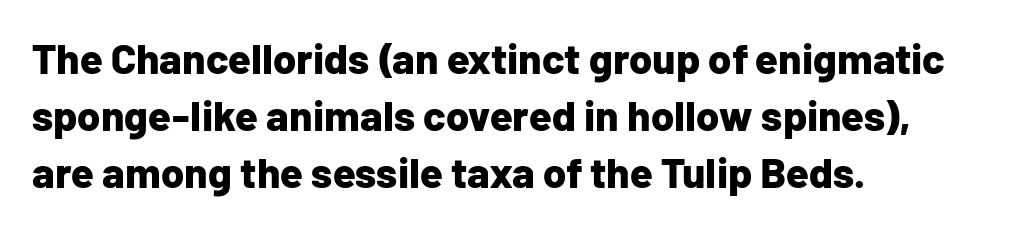
The ragged edge is on the right, which tells us the setting is flush left. The glyphs in this specimen are sans serif. Anything drawn beneath the words? Only blank space. Nope, not italic — everything's standing straight. The rendering uses a moderate line-height, typical for paragraphs.
